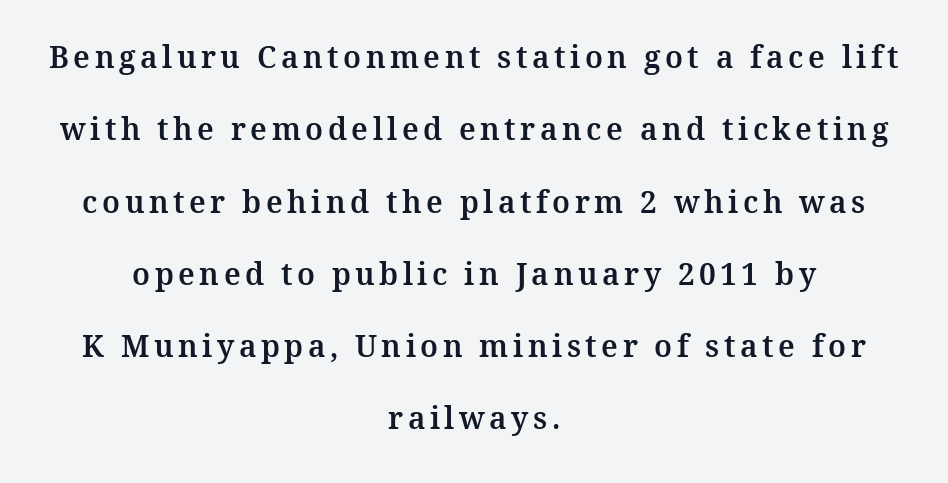
{"serif": "yes", "italic": "no", "width": "normal", "stroke_contrast": "medium", "x_height": "medium", "monospaced": "no", "underline": "no", "align": "center", "line_spacing": "loose", "line_spacing_ratio": 2.41, "glyph_px": 30}
